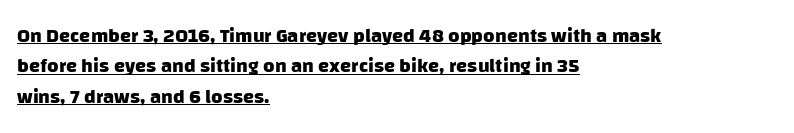
The image shows 20 px bold type; set left-aligned, normal line spacing (1.52x), normal letter spacing, underlined.
